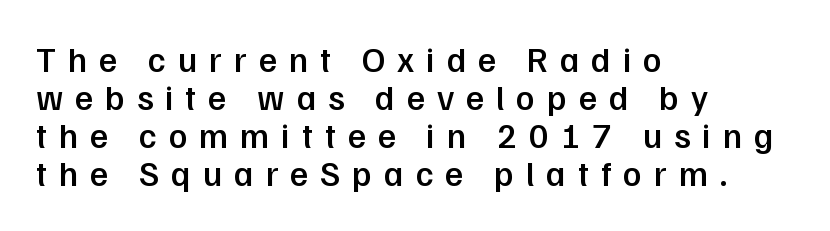
The letterforms stand isolated, each surrounded by extra space. Unlike italic type, these characters show no tilt at all. You could barely slide anything between these rows. The text was rendered using a sans face with plain stroke endings. The face used here is a semibold: visibly heavier than regular, lighter than bold.
